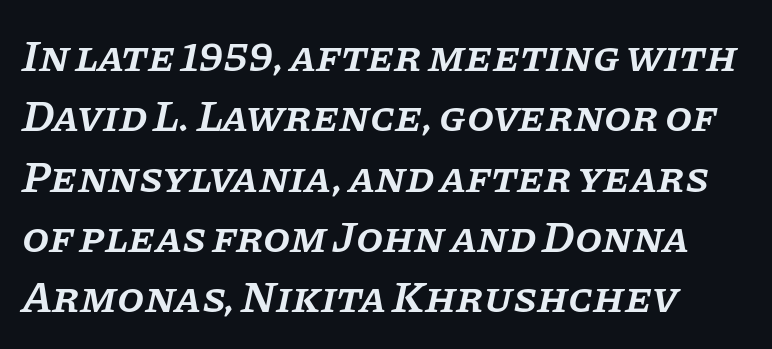
{"serif": "yes", "italic": "yes", "lean": "right", "slant_degrees": 11, "bold": "semi", "weight": "semibold", "width": "normal", "stroke_contrast": "low", "x_height": "large", "monospaced": "no", "underline": "no", "line_spacing": "normal", "line_spacing_ratio": 1.37, "letter_spacing": "normal", "letter_spacing_em": 0.0, "glyph_px": 44}
